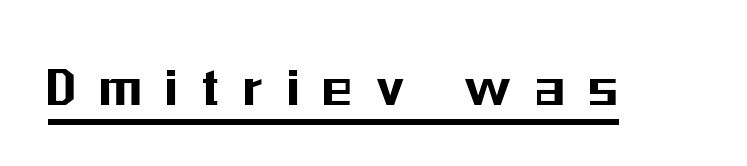
Q: Is the text italic (slanted)? A: No, it is upright.
Q: Is the typeface a serif or a sans-serif typeface? A: Sans-serif.
Q: Is the text underlined? A: Yes.
Q: Is the spacing between letters normal or unusually wide? A: Unusually wide.
Q: Width (condensed, normal, or wide)? A: Condensed.
Q: Stroke contrast? A: Medium.
Q: x-height? A: Medium.
Q: Monospaced? A: No.
